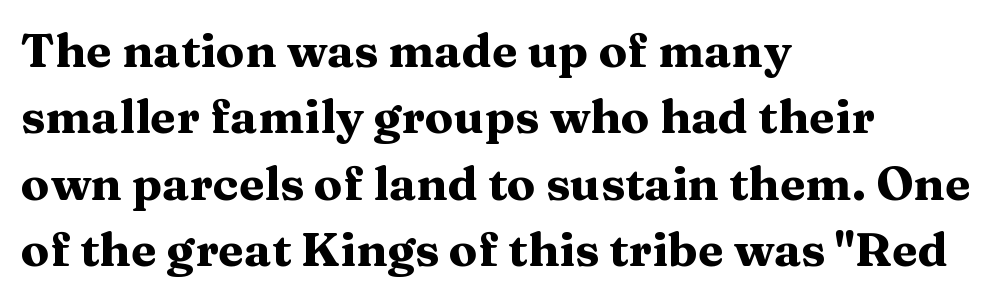
The image shows 47 px heavy, wide serif type, upright; set left-aligned, normal line spacing (1.41x), normal letter spacing, not underlined; medium stroke contrast and a medium x-height.
